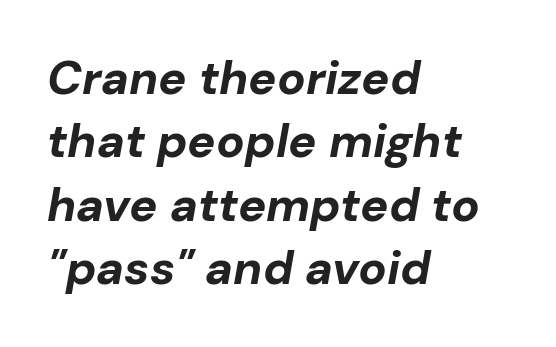
{"italic": "yes", "lean": "right", "slant_degrees": 10, "bold": "yes", "weight": "bold", "width": "normal", "stroke_contrast": "low", "x_height": "medium", "monospaced": "no", "underline": "no", "align": "left", "line_spacing": "normal", "line_spacing_ratio": 1.35, "letter_spacing": "normal", "letter_spacing_em": 0.0, "glyph_px": 47}
